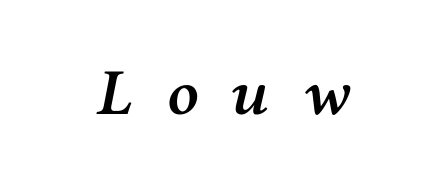
The image shows 66 px semibold serif type, italic (leaning right); set unusually wide letter spacing (+0.5 em), not underlined; medium stroke contrast and a medium x-height.
